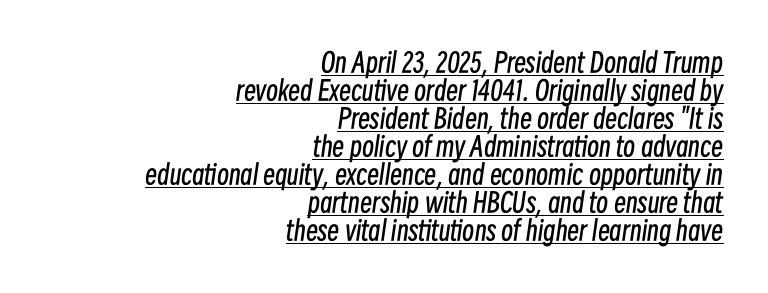
Quick note: italic. This sample trades vertical openness for compactness between lines. The typesetting does not lean heavy: it is not bold. Is the block centered? No — it sits flush against the right margin. A rule runs beneath these lines of type. These lines keep a tight, regular rhythm from letter to letter.
